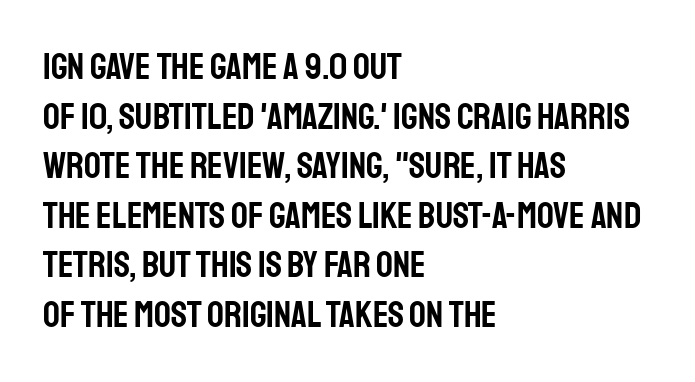
Are there feet on the stems? There aren't — it's a sans. Words float on clear page, feet unadorned. Nobody touched the tracking dial on this one. Left-aligned paragraph, ragged on the right.
